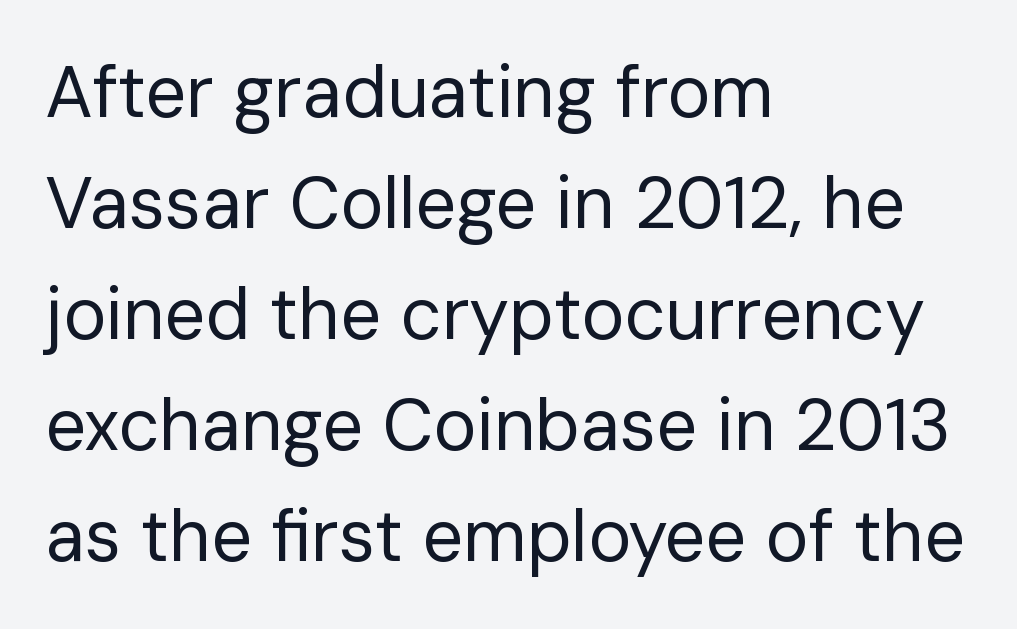
Q: Is the text bold? A: No.
Q: Is the text italic (slanted)? A: No, it is upright.
Q: Is the typeface a serif or a sans-serif typeface? A: Sans-serif.
Q: Is the text underlined? A: No.
Q: How is the paragraph aligned? A: Left-aligned.
Q: Is the spacing between letters normal or unusually wide? A: Normal.
Q: Is the spacing between lines tight, normal or loose? A: Normal.
Q: Width (condensed, normal, or wide)? A: Normal.
Q: Stroke contrast? A: Low.
Q: x-height? A: Medium.
Q: Monospaced? A: No.
